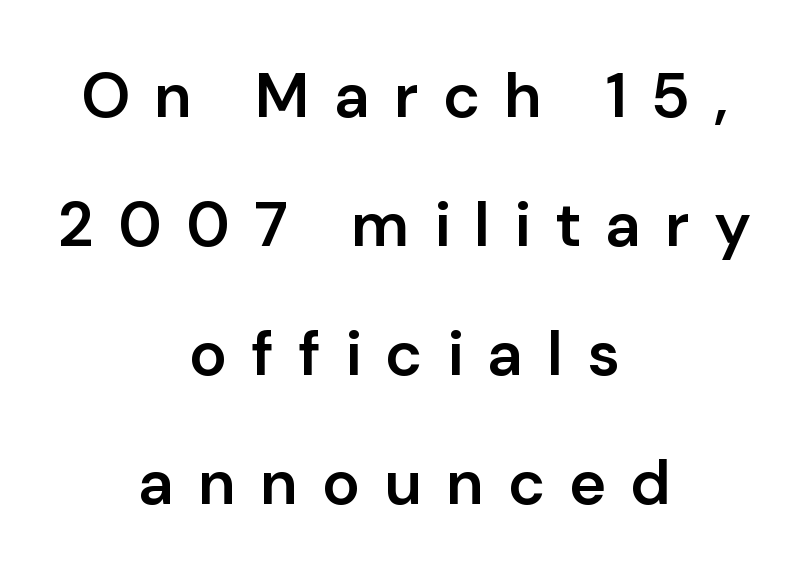
The rendering uses a large line-height, opening up the rows. Look at the bottom of the vertical strokes: they stop flat, with no serifs. Is the letter spacing exaggerated? Yes — the characters are pushed far apart. Does the copy run flush right? No — it is centered line by line.
